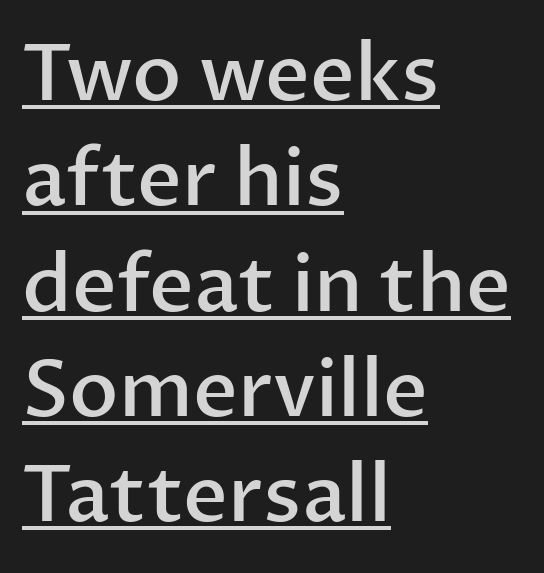
{"serif": "no", "italic": "no", "bold": "semi", "weight": "semibold", "width": "normal", "stroke_contrast": "low", "x_height": "medium", "monospaced": "no", "underline": "yes", "align": "left", "line_spacing": "normal", "line_spacing_ratio": 1.35, "letter_spacing": "normal", "letter_spacing_em": 0.0, "glyph_px": 78}
